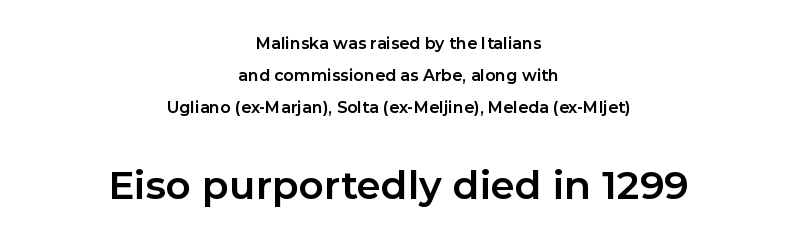
The image shows 39 px bold sans-serif type, upright; set centered, loose line spacing (1.99x), normal letter spacing, not underlined; the second (bottom) block is 2.44x larger; low stroke contrast and a medium x-height.
